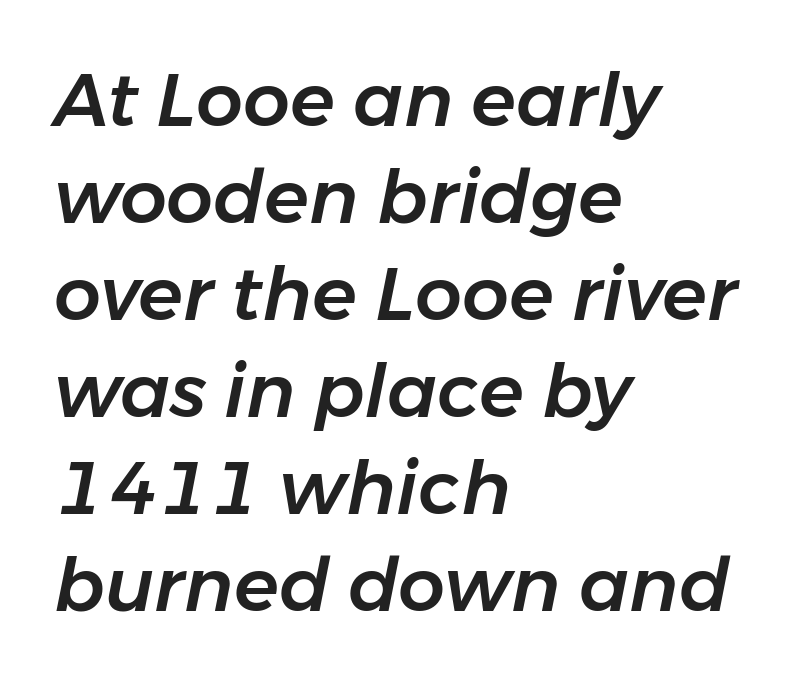
The image shows 74 px text type, italic (leaning right); set left-aligned, normal line spacing (1.31x), normal letter spacing, not underlined; low stroke contrast and a medium x-height.
